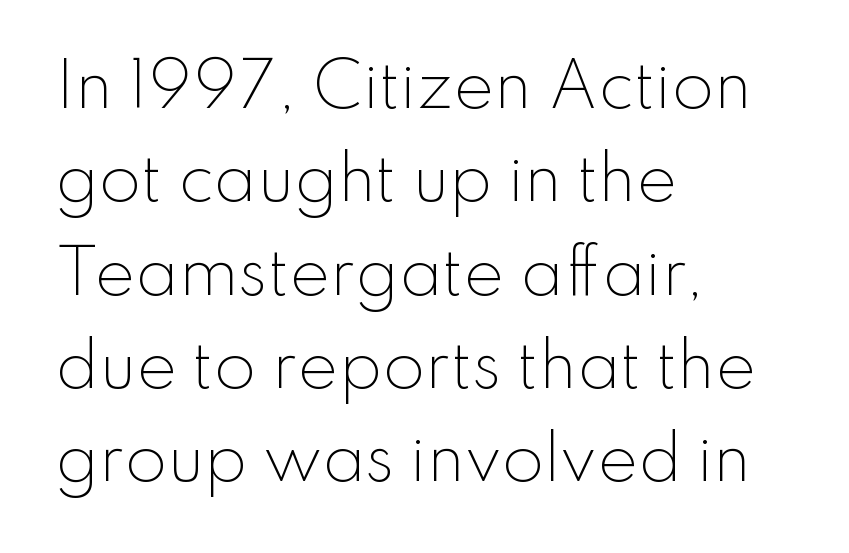
{"serif": "no", "italic": "no", "bold": "no", "weight": "light", "width": "normal", "stroke_contrast": "low", "x_height": "small", "monospaced": "no", "underline": "no", "align": "left", "line_spacing": "normal", "line_spacing_ratio": 1.53, "letter_spacing": "normal", "letter_spacing_em": 0.0, "glyph_px": 61}
